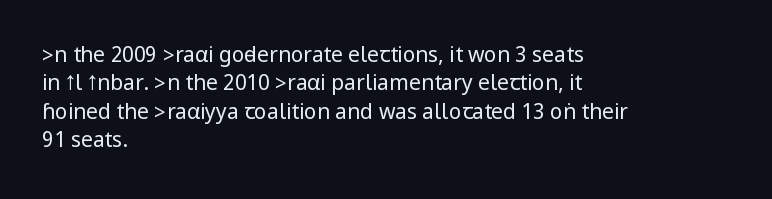
Q: Is the text bold? A: No.
Q: Is the text italic (slanted)? A: No, it is upright.
Q: Is the text underlined? A: No.
Q: How is the paragraph aligned? A: Left-aligned.
Q: Is the spacing between letters normal or unusually wide? A: Normal.
Q: Is the spacing between lines tight, normal or loose? A: Normal.
